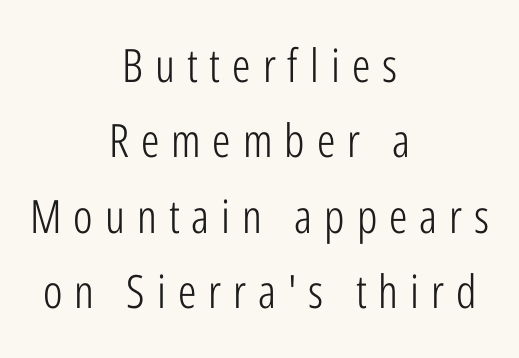
{"serif": "no", "italic": "no", "bold": "no", "weight": "light", "width": "condensed", "stroke_contrast": "low", "x_height": "medium", "monospaced": "no", "underline": "no", "align": "center", "line_spacing": "normal", "line_spacing_ratio": 1.64, "letter_spacing": "wide", "letter_spacing_em": 0.26, "glyph_px": 46}
